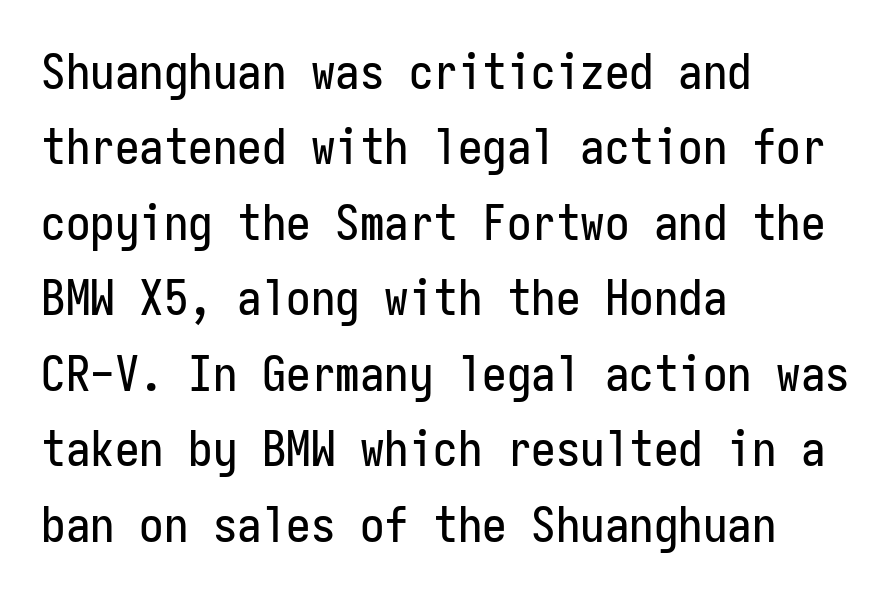
Clear beneath every line of the passage. The type sits square on the baseline with zero lean. Spacing verdict: monospaced, one width for all characters. Caption: multi-line text, flush left, ragged right. How would I describe the line gaps? Plain and ordinary.
